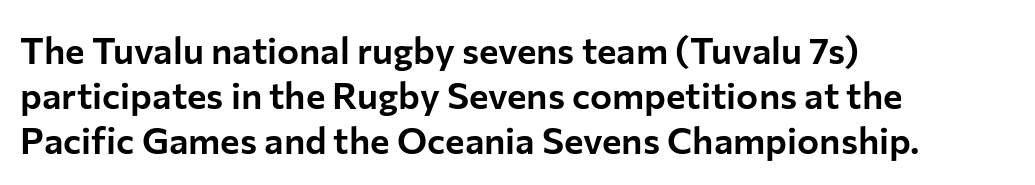
Q: Is the text italic (slanted)? A: No, it is upright.
Q: Is the typeface a serif or a sans-serif typeface? A: Sans-serif.
Q: Is the text underlined? A: No.
Q: How is the paragraph aligned? A: Left-aligned.
Q: Is the spacing between letters normal or unusually wide? A: Normal.
Q: Width (condensed, normal, or wide)? A: Normal.
Q: Stroke contrast? A: Low.
Q: x-height? A: Medium.
Q: Monospaced? A: No.
